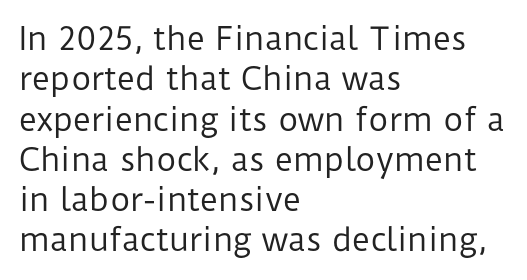
{"serif": "no", "italic": "no", "bold": "no", "weight": "regular", "width": "normal", "stroke_contrast": "low", "x_height": "medium", "monospaced": "no", "underline": "no", "align": "left", "line_spacing": "normal", "line_spacing_ratio": 1.3, "letter_spacing": "normal", "letter_spacing_em": 0.0, "glyph_px": 31}
